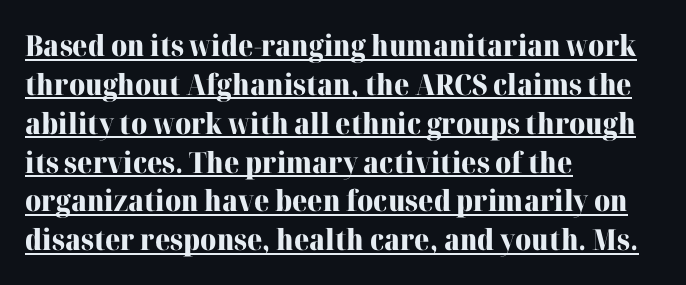
The lettering is marked with a stroke running underneath it. The specimen reads as upright at a glance. The glyphs have the mass of a bold cut. You could not count columns in this text — the font is proportionally spaced. Stroke terminals: seriffed. The typesetter chose a ragged-right arrangement here.
